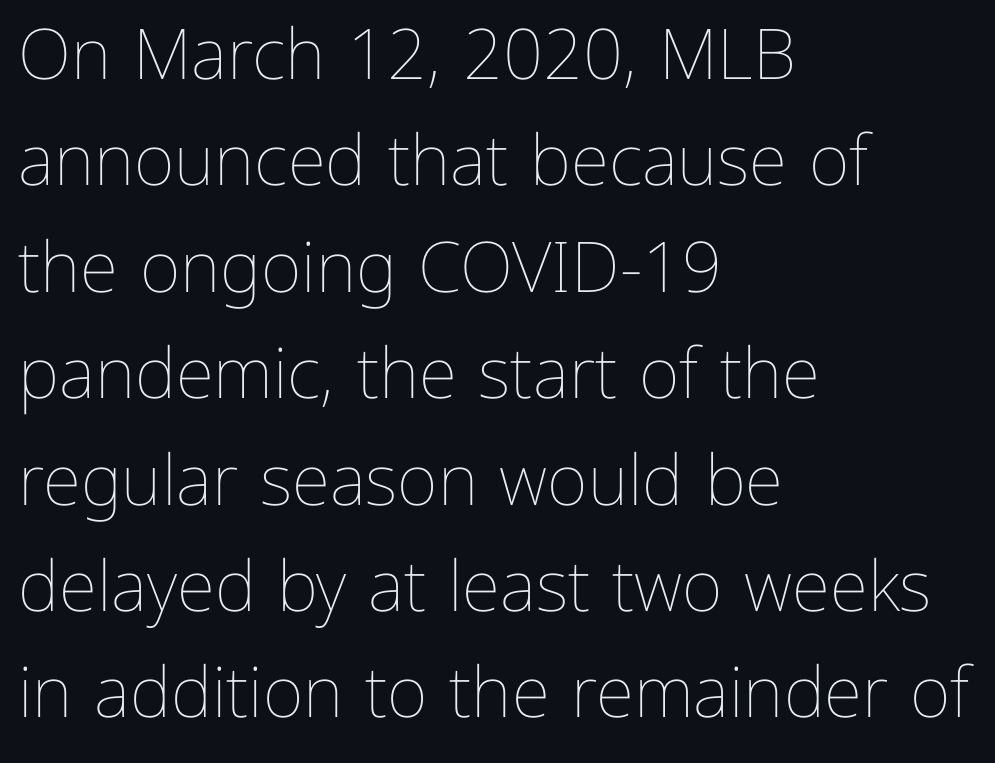
These lines are rendered in a variable-pitch font. Students, observe: this is what conventionally led text looks like. No extra ink here — the face is not bold. Rule under the text: the space is simply empty.
